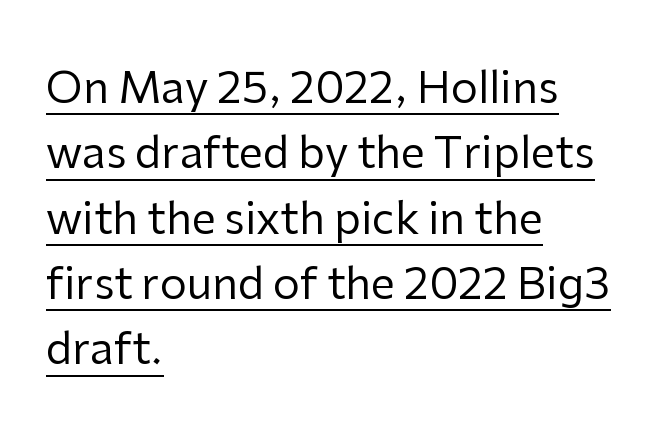
{"serif": "no", "italic": "no", "bold": "no", "weight": "regular", "width": "normal", "stroke_contrast": "low", "x_height": "medium", "monospaced": "no", "underline": "yes", "align": "left", "line_spacing": "normal", "line_spacing_ratio": 1.52, "letter_spacing": "normal", "letter_spacing_em": 0.0, "glyph_px": 43}
